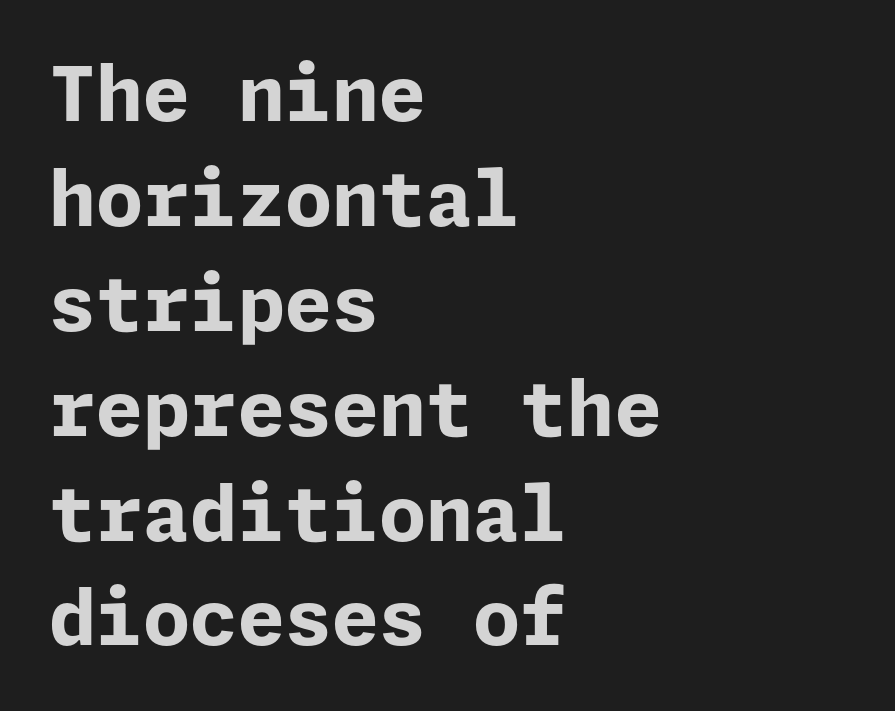
Q: Is the text bold? A: Yes.
Q: Is the text italic (slanted)? A: No, it is upright.
Q: Is the typeface a serif or a sans-serif typeface? A: Sans-serif.
Q: Is the text underlined? A: No.
Q: How is the paragraph aligned? A: Left-aligned.
Q: Is the spacing between letters normal or unusually wide? A: Normal.
Q: Is the spacing between lines tight, normal or loose? A: Normal.
Q: Width (condensed, normal, or wide)? A: Normal.
Q: Stroke contrast? A: Low.
Q: x-height? A: Medium.
